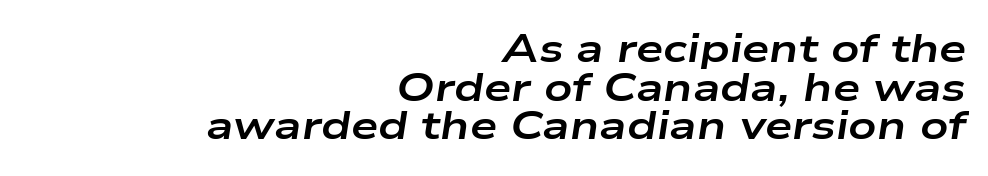
Q: Is the text bold? A: Yes.
Q: Is the text italic (slanted)? A: Yes, it leans right by about 9 degrees.
Q: Is the text underlined? A: No.
Q: How is the paragraph aligned? A: Right-aligned.
Q: Is the spacing between letters normal or unusually wide? A: Normal.
Q: Is the spacing between lines tight, normal or loose? A: Tight.
Q: Width (condensed, normal, or wide)? A: Wide.
Q: Stroke contrast? A: Low.
Q: x-height? A: Medium.
Q: Monospaced? A: No.
